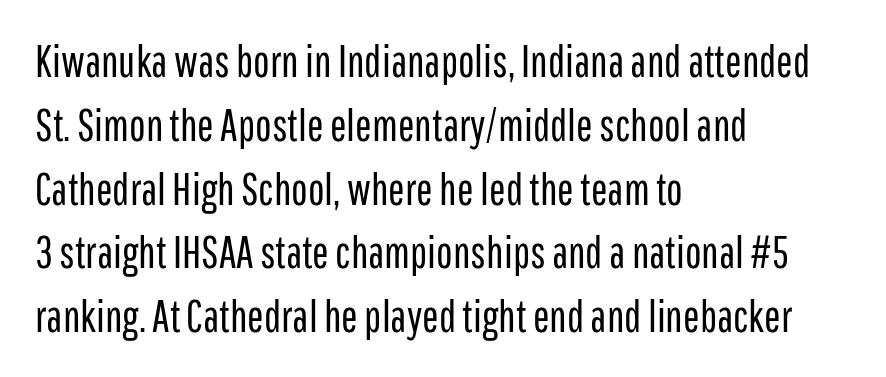
{"serif": "no", "italic": "no", "bold": "no", "weight": "regular", "width": "condensed", "stroke_contrast": "low", "x_height": "medium", "monospaced": "no", "underline": "no", "align": "left", "line_spacing": "normal", "line_spacing_ratio": 1.45, "letter_spacing": "normal", "letter_spacing_em": 0.0, "glyph_px": 44}
